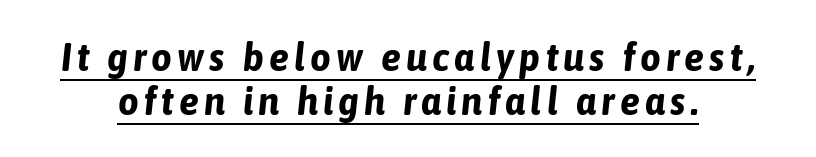
The image shows 40 px bold, condensed type, italic (leaning right); set tight line spacing (1.1x), underlined; low stroke contrast and a medium x-height.
